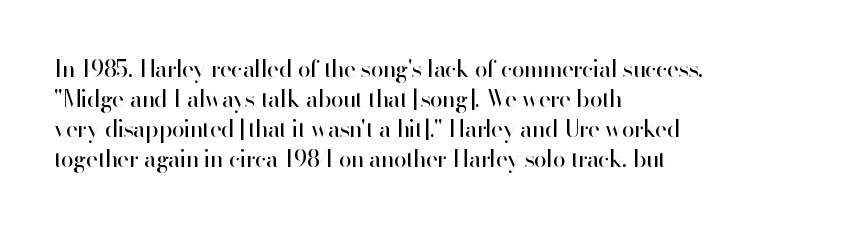
{"italic": "no", "bold": "no", "underline": "no", "align": "left", "line_spacing": "normal", "line_spacing_ratio": 1.3, "letter_spacing": "normal", "letter_spacing_em": 0.0, "glyph_px": 23}
